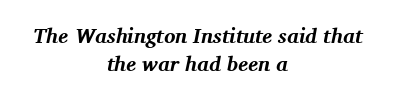
A typesetter would mark this as italic. Nothing unusual about the tracking: characters are spaced as the font intends. Evenly set lines give the paragraph a standard silhouette. Casual observation: everything's sitting right in the middle. Plain, unruled lines of type.
